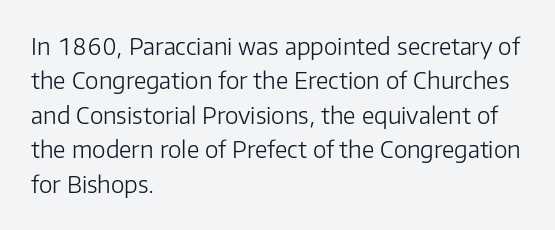
Q: Is the text bold? A: No.
Q: Is the text italic (slanted)? A: No, it is upright.
Q: Is the text underlined? A: No.
Q: How is the paragraph aligned? A: Left-aligned.
Q: Is the spacing between letters normal or unusually wide? A: Normal.
Q: Is the spacing between lines tight, normal or loose? A: Normal.
